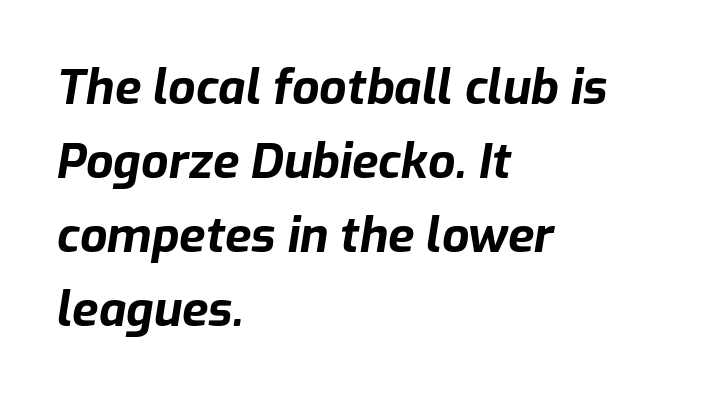
{"italic": "yes", "lean": "right", "slant_degrees": 9, "bold": "yes", "weight": "bold", "width": "normal", "stroke_contrast": "low", "x_height": "medium", "monospaced": "no", "underline": "no", "align": "left", "line_spacing": "normal", "line_spacing_ratio": 1.54, "letter_spacing": "normal", "letter_spacing_em": 0.0, "glyph_px": 48}
